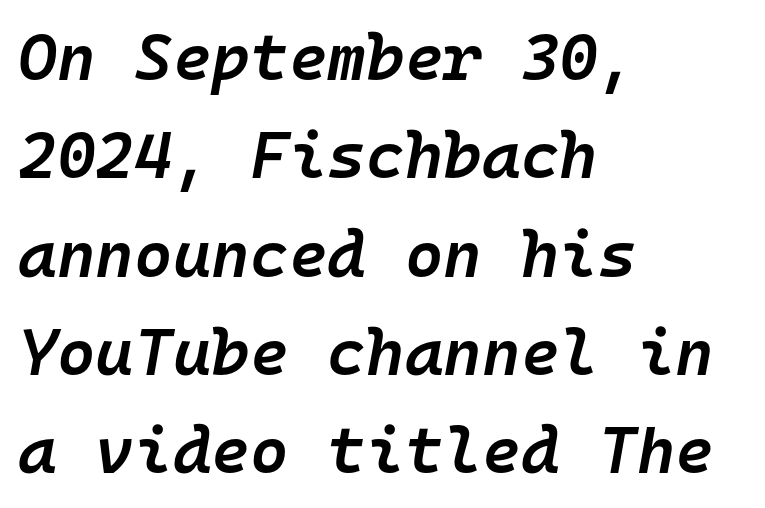
Q: Is the text bold? A: Semi-bold.
Q: Is the text italic (slanted)? A: Yes, it leans right by about 10 degrees.
Q: Is the text underlined? A: No.
Q: How is the paragraph aligned? A: Left-aligned.
Q: Is the spacing between letters normal or unusually wide? A: Normal.
Q: Is the spacing between lines tight, normal or loose? A: Normal.
Q: Width (condensed, normal, or wide)? A: Normal.
Q: Stroke contrast? A: Low.
Q: x-height? A: Medium.
Q: Monospaced? A: Yes.
